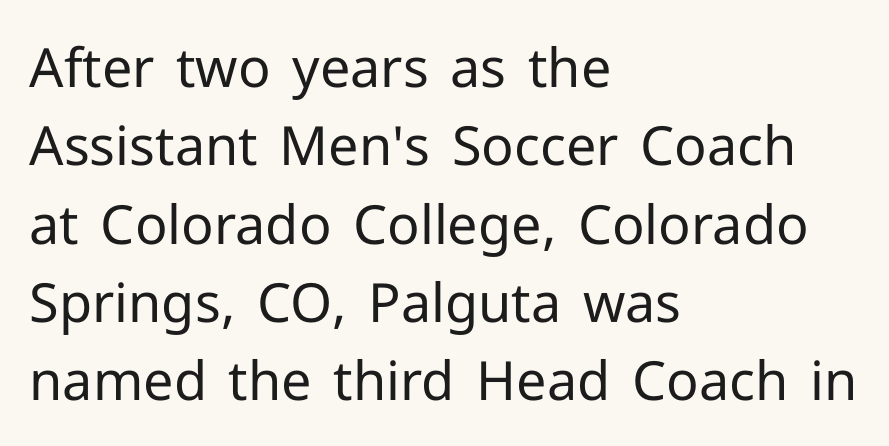
The image shows 54 px regular-weight sans-serif type, upright; set left-aligned, normal line spacing (1.45x), normal letter spacing, not underlined; low stroke contrast and a medium x-height.
